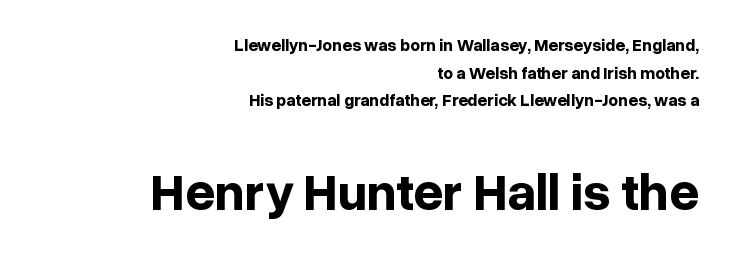
Note: smaller setting up top, larger setting below. A typesetter would call this leading conventional body-copy spacing. The specimen reads as upright at a glance. These lines are rendered in a variable-pitch font. Visually the block forms a straight wall on the right and a jagged coastline on the left. The passage shown is typeset with a sans-serif family.
